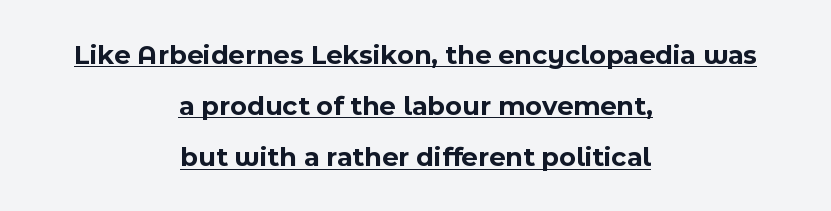
The image shows 28 px bold sans-serif type, upright; set centered, line spacing 1.83x, normal letter spacing, underlined; a medium x-height.
